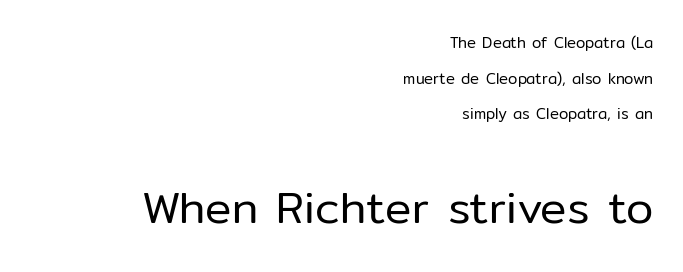
The image shows 44 px regular-weight sans-serif type, upright; set right-aligned, loose line spacing (2.37x), normal letter spacing, not underlined; the second (bottom) block is 2.93x larger; low stroke contrast and a medium x-height.
